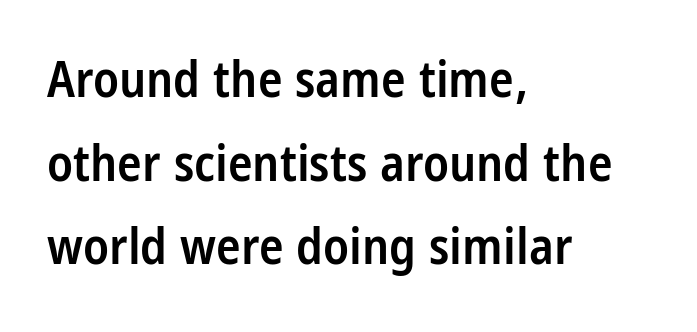
The image shows 51 px semibold, condensed sans-serif type, upright; set left-aligned, normal line spacing (1.64x), normal letter spacing, not underlined; low stroke contrast and a large x-height.
